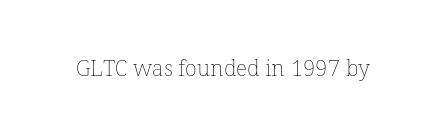
The image shows 22 px text type, upright; set normal letter spacing, not underlined.
